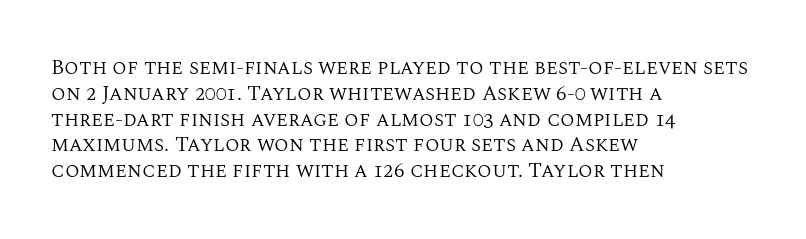
Visually the block forms a straight wall on the left and a jagged coastline on the right. This sample uses plain, unmodified letter spacing. The face looks like a standard text weight, possibly lighter. Check under the words: just untouched page. Does the lettering tilt? It doesn't — this is upright.
